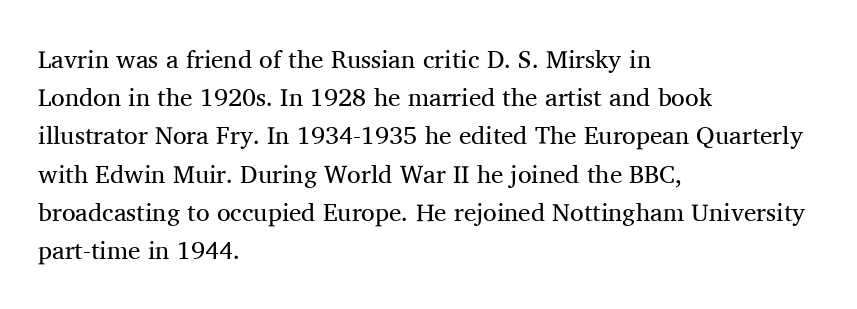
The glyphs are unaccompanied by any horizontal stroke below them. Posture: vertical. These lines keep a tight, regular rhythm from letter to letter. Interline gaps are of average width in this sample. The paragraph shown leans on its left margin.
